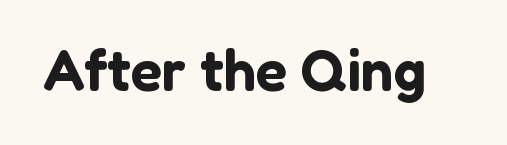
{"serif": "no", "italic": "no", "width": "normal", "stroke_contrast": "low", "x_height": "medium", "monospaced": "no", "underline": "no", "letter_spacing": "normal", "letter_spacing_em": 0.0, "glyph_px": 58}
